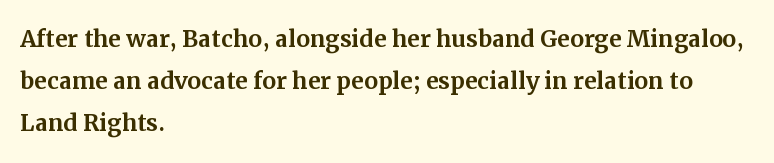
Q: Is the text italic (slanted)? A: No, it is upright.
Q: Is the typeface a serif or a sans-serif typeface? A: Serif.
Q: Is the text underlined? A: No.
Q: How is the paragraph aligned? A: Left-aligned.
Q: Is the spacing between letters normal or unusually wide? A: Normal.
Q: Is the spacing between lines tight, normal or loose? A: Normal.
Q: Width (condensed, normal, or wide)? A: Normal.
Q: Stroke contrast? A: Medium.
Q: x-height? A: Medium.
Q: Monospaced? A: No.
